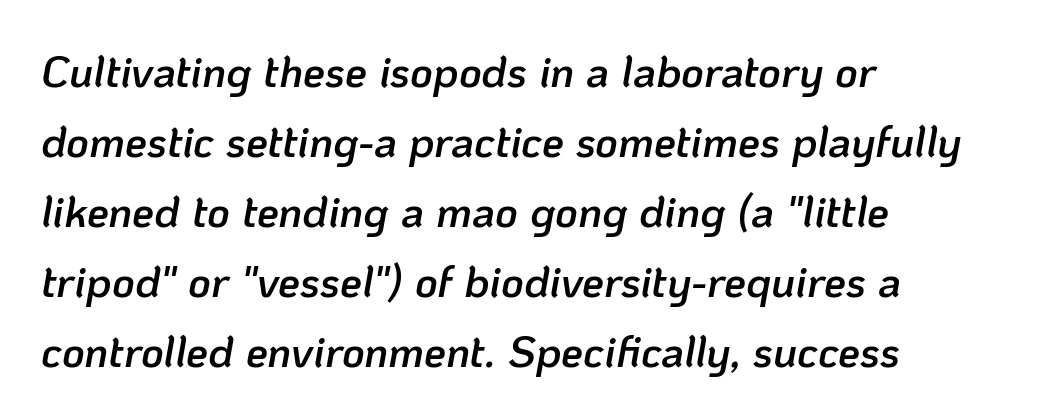
The image shows 44 px semibold type, italic (leaning right); set left-aligned, normal line spacing (1.59x), normal letter spacing, not underlined; low stroke contrast and a medium x-height.
